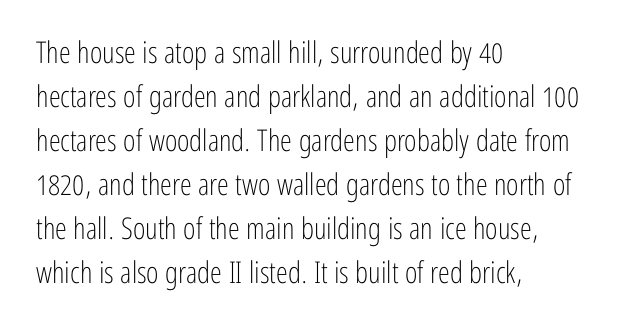
{"serif": "no", "italic": "no", "bold": "no", "weight": "light", "width": "condensed", "stroke_contrast": "low", "x_height": "medium", "monospaced": "no", "underline": "no", "align": "left", "line_spacing": "normal", "line_spacing_ratio": 1.47, "letter_spacing": "normal", "letter_spacing_em": 0.0, "glyph_px": 30}
